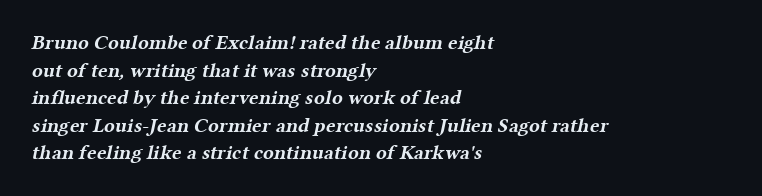
The image shows 20 px bold type; set left-aligned, normal line spacing (1.38x), normal letter spacing, not underlined.
